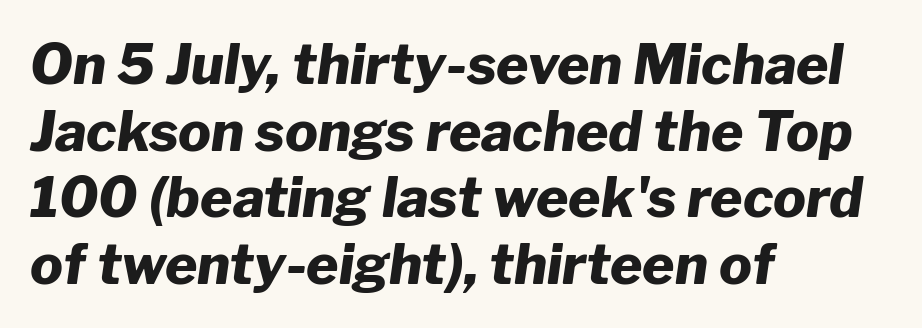
Q: Is the text bold? A: Yes.
Q: Is the text italic (slanted)? A: Yes, it leans right by about 8 degrees.
Q: Is the text underlined? A: No.
Q: How is the paragraph aligned? A: Left-aligned.
Q: Is the spacing between letters normal or unusually wide? A: Normal.
Q: Width (condensed, normal, or wide)? A: Normal.
Q: Stroke contrast? A: Low.
Q: x-height? A: Medium.
Q: Monospaced? A: No.
